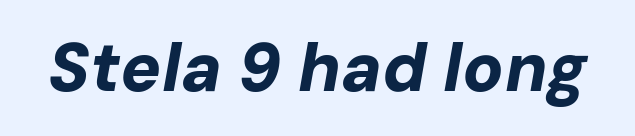
Q: Is the text bold? A: Yes.
Q: Is the text italic (slanted)? A: Yes, it leans right by about 10 degrees.
Q: Is the text underlined? A: No.
Q: Is the spacing between letters normal or unusually wide? A: Normal.
Q: Width (condensed, normal, or wide)? A: Normal.
Q: Stroke contrast? A: Low.
Q: x-height? A: Medium.
Q: Monospaced? A: No.
